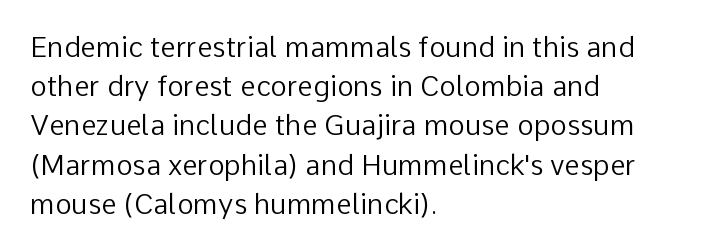
Q: Is the text bold? A: No.
Q: Is the text italic (slanted)? A: No, it is upright.
Q: Is the typeface a serif or a sans-serif typeface? A: Sans-serif.
Q: Is the text underlined? A: No.
Q: How is the paragraph aligned? A: Left-aligned.
Q: Is the spacing between letters normal or unusually wide? A: Normal.
Q: Is the spacing between lines tight, normal or loose? A: Normal.
Q: Width (condensed, normal, or wide)? A: Normal.
Q: Stroke contrast? A: Low.
Q: x-height? A: Medium.
Q: Monospaced? A: No.
